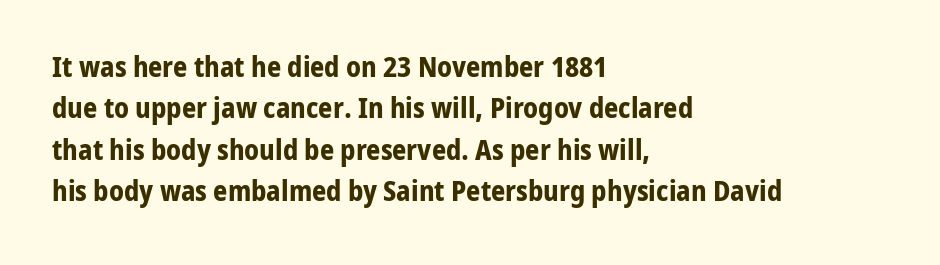
The image shows 28 px bold sans-serif type, upright; set left-aligned, normal line spacing (1.48x), normal letter spacing, not underlined; low stroke contrast and a medium x-height.
